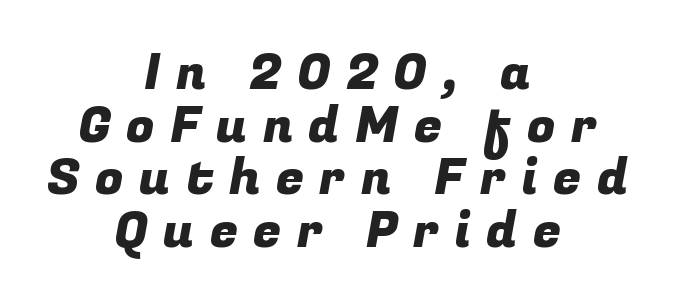
{"serif": "no", "width": "normal", "stroke_contrast": "low", "x_height": "medium", "monospaced": "no", "underline": "no", "align": "center", "line_spacing": "tight", "line_spacing_ratio": 1.03, "letter_spacing": "wide", "letter_spacing_em": 0.3, "glyph_px": 51}
